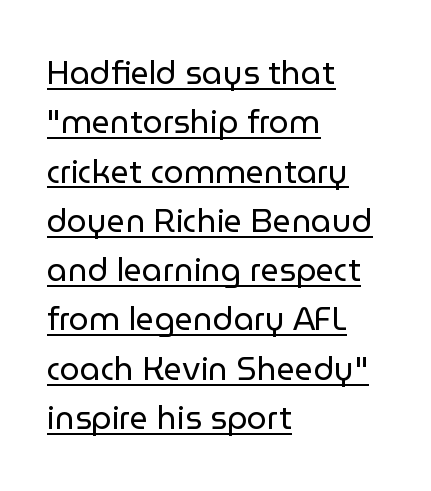
The image shows 32 px regular-weight sans-serif type, upright; set left-aligned, normal line spacing (1.54x), normal letter spacing, underlined; low stroke contrast and a medium x-height.
